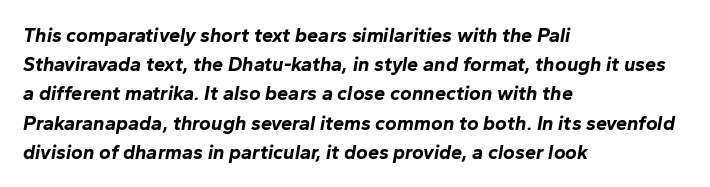
Q: Is the text bold? A: Yes.
Q: Is the text italic (slanted)? A: Yes, it leans right by about 10 degrees.
Q: Is the text underlined? A: No.
Q: How is the paragraph aligned? A: Left-aligned.
Q: Is the spacing between letters normal or unusually wide? A: Normal.
Q: Is the spacing between lines tight, normal or loose? A: Normal.
